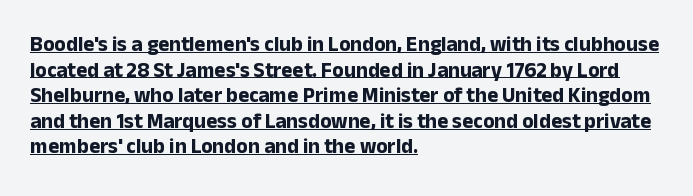
Q: Is the text bold? A: Yes.
Q: Is the text italic (slanted)? A: No, it is upright.
Q: Is the text underlined? A: Yes.
Q: How is the paragraph aligned? A: Left-aligned.
Q: Is the spacing between letters normal or unusually wide? A: Normal.
